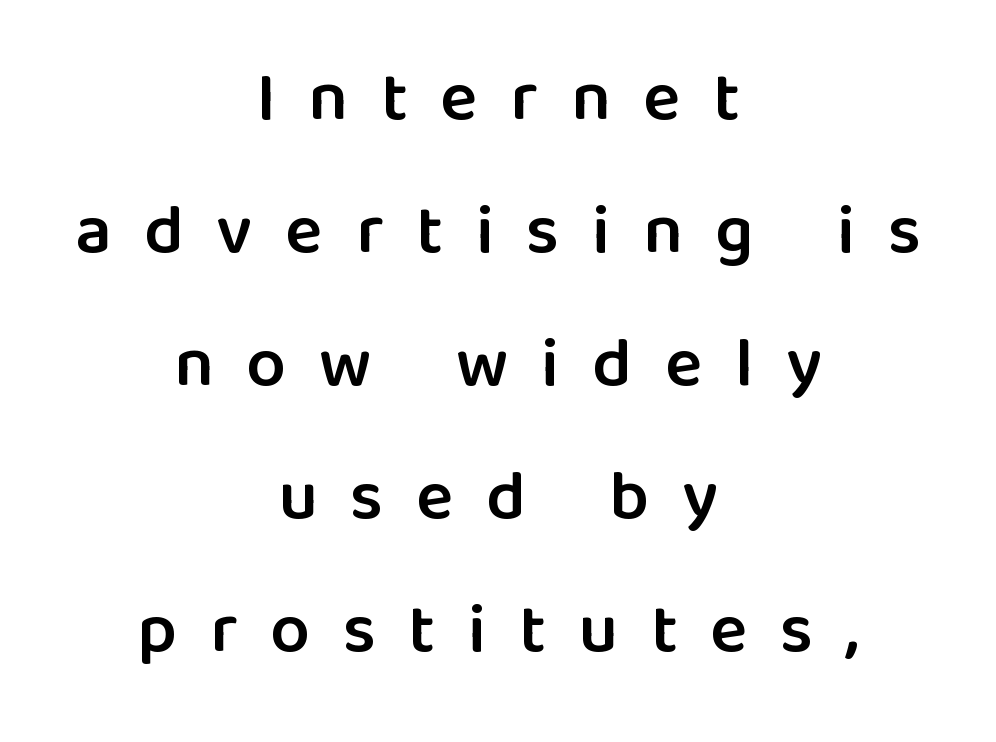
Q: Is the text bold? A: Semi-bold.
Q: Is the text italic (slanted)? A: No, it is upright.
Q: Is the typeface a serif or a sans-serif typeface? A: Sans-serif.
Q: Is the text underlined? A: No.
Q: How is the paragraph aligned? A: Centered.
Q: Is the spacing between letters normal or unusually wide? A: Unusually wide.
Q: Is the spacing between lines tight, normal or loose? A: Loose.
Q: Width (condensed, normal, or wide)? A: Normal.
Q: Stroke contrast? A: Low.
Q: x-height? A: Medium.
Q: Monospaced? A: No.
